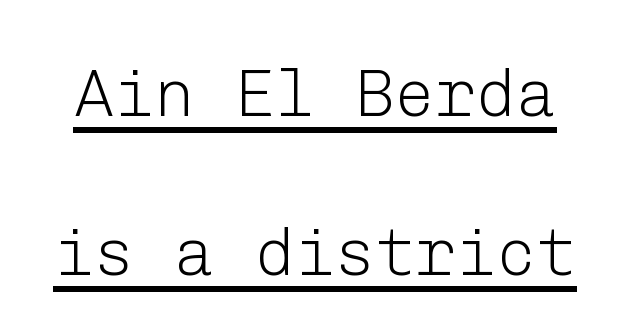
{"serif": "no", "italic": "no", "bold": "no", "weight": "light", "width": "normal", "stroke_contrast": "low", "x_height": "medium", "underline": "yes", "line_spacing": "loose", "line_spacing_ratio": 2.37, "letter_spacing": "normal", "letter_spacing_em": 0.0, "glyph_px": 67}
